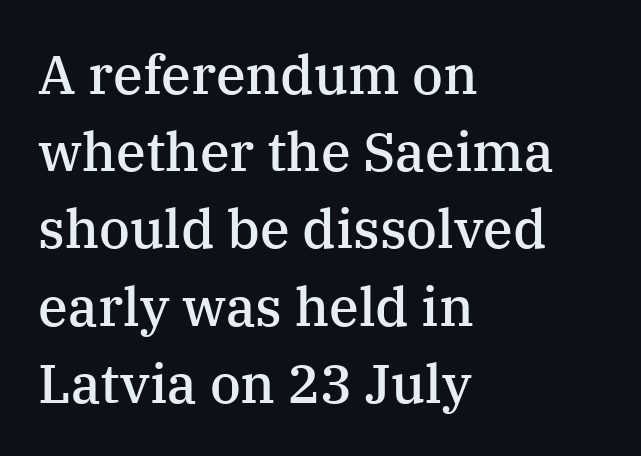
The image shows 54 px semibold serif type, upright; set left-aligned, normal line spacing (1.43x), normal letter spacing, not underlined; medium stroke contrast and a medium x-height.
